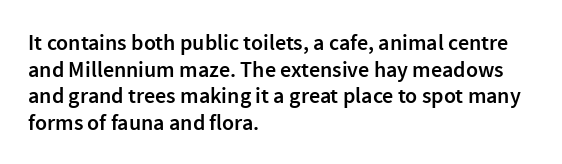
{"italic": "no", "bold": "semi", "underline": "no", "align": "left", "line_spacing_ratio": 1.21, "letter_spacing": "normal", "letter_spacing_em": 0.0, "glyph_px": 22}
